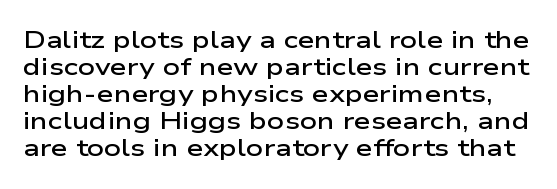
The image shows 24 px text type, upright; set tight line spacing (1.13x), normal letter spacing, not underlined.
